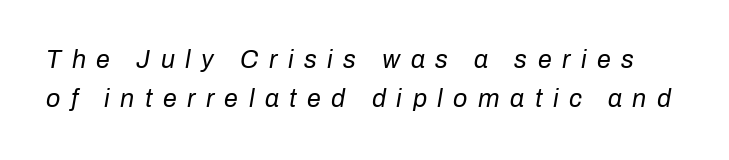
{"italic": "yes", "lean": "right", "slant_degrees": 10, "bold": "no", "underline": "no", "line_spacing": "normal", "line_spacing_ratio": 1.57, "letter_spacing": "wide", "letter_spacing_em": 0.42, "glyph_px": 25}
